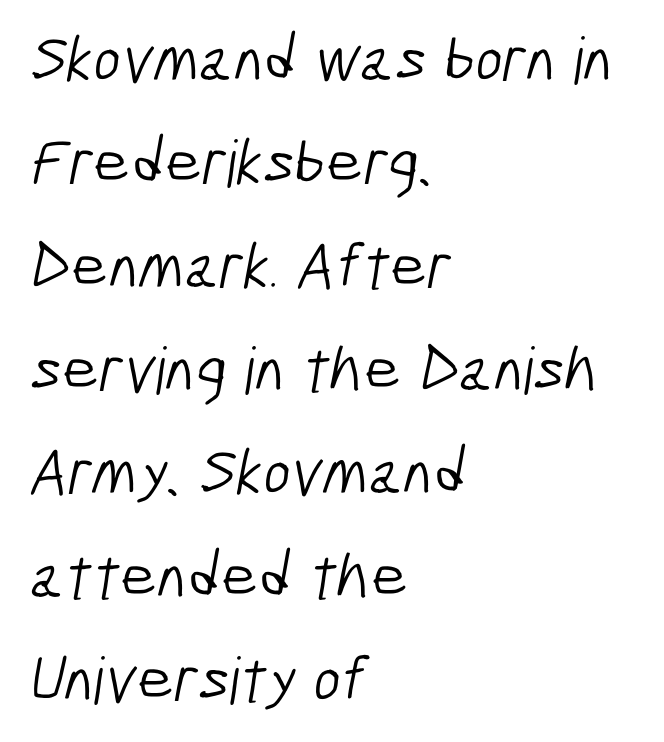
The image shows 65 px light, condensed sans-serif type; set left-aligned, normal line spacing (1.59x), normal letter spacing, not underlined; low stroke contrast and a medium x-height.
